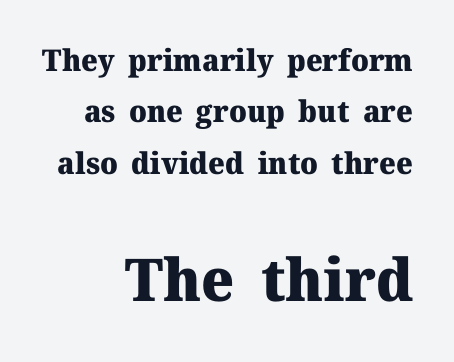
The typography opts for an upright posture over an oblique one. You can tell from the footed stems that serif type was used. This sample uses plain, unmodified letter spacing. This sample has the flowing, uneven cadence of proportional lettering. In CSS terms this would be text-align: right. A dark, heavy texture on the line: the type is bold.
